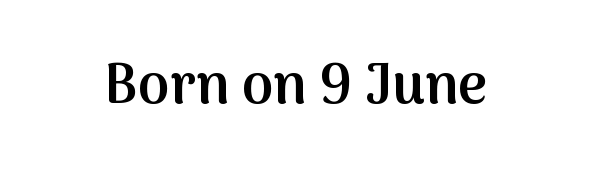
{"serif": "no", "italic": "no", "bold": "semi", "weight": "semibold", "width": "normal", "stroke_contrast": "medium", "x_height": "medium", "monospaced": "no", "underline": "no", "letter_spacing": "normal", "letter_spacing_em": 0.0, "glyph_px": 57}
